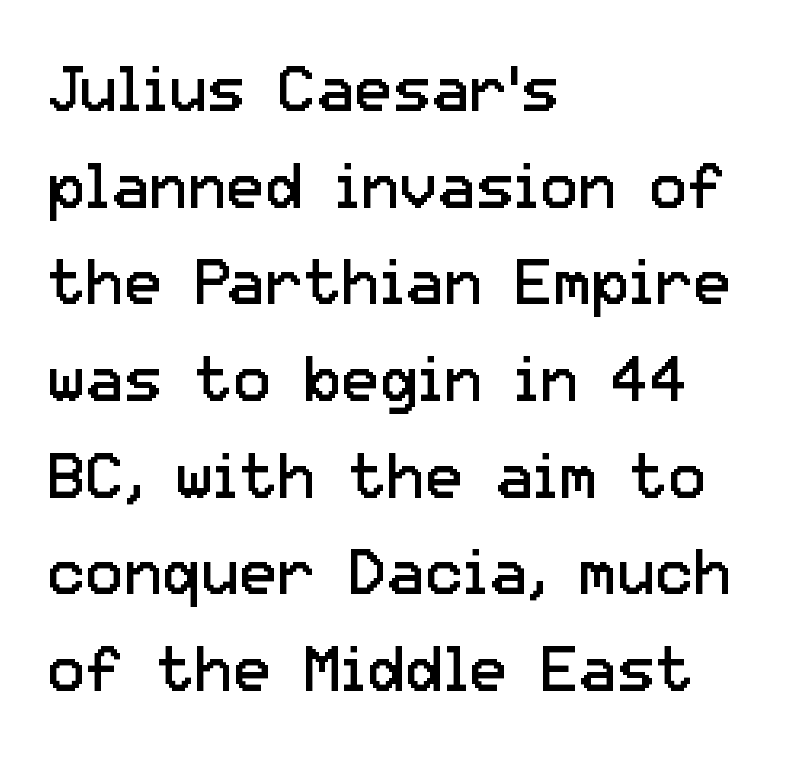
{"serif": "no", "italic": "no", "bold": "no", "weight": "regular", "width": "normal", "stroke_contrast": "low", "x_height": "medium", "monospaced": "no", "underline": "no", "align": "left", "line_spacing": "normal", "line_spacing_ratio": 1.51, "letter_spacing": "normal", "letter_spacing_em": 0.0, "glyph_px": 64}
